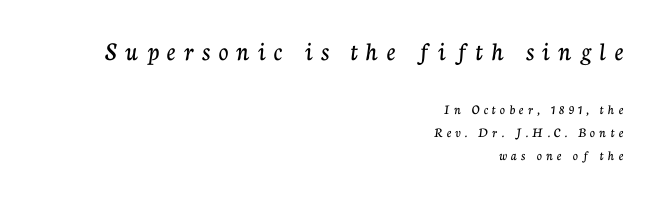
The image shows 27 px text type; set right-aligned, normal line spacing (1.67x), unusually wide letter spacing (+0.31 em), not underlined; the first (top) block is 1.93x larger.
